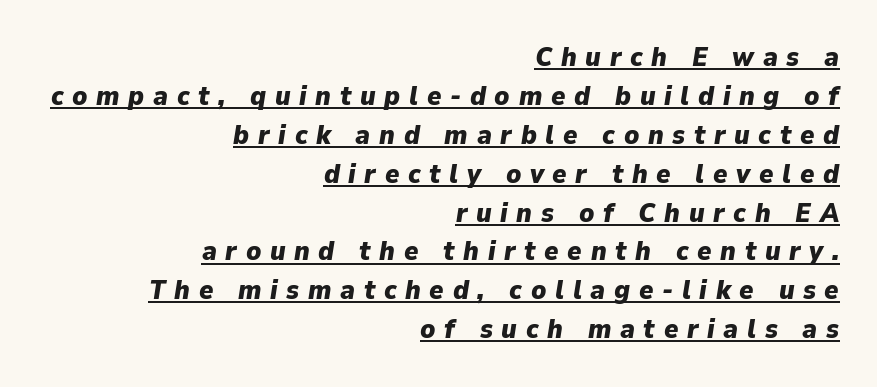
Students, observe the line beneath the letters — that is underlining. Line endings align vertically; line beginnings do not. Each word looks stretched out because of the extra space between its letters. Does the weight exceed regular? Yes, all the way to bold. Style check: oblique.
